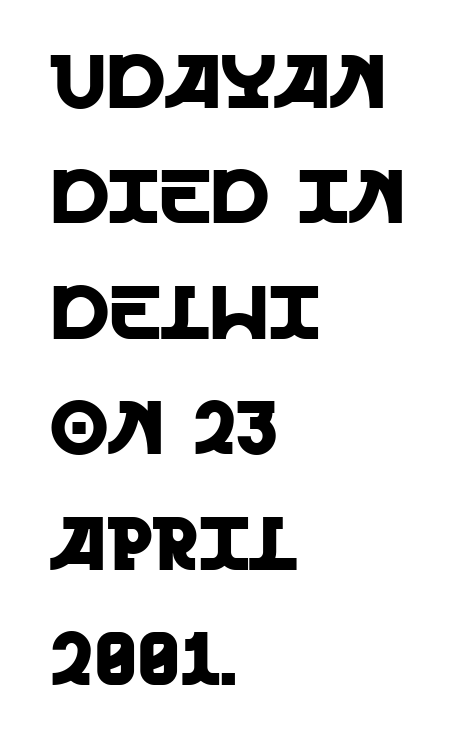
These lines are set flush left with a ragged right edge. Just letters on the line, the space beneath them empty. Quick note: not italic, upright. Look at the bottom of the vertical strokes: they stop flat, with no serifs. Is this a fixed-width face? No — the glyphs have proportional, varying widths.
